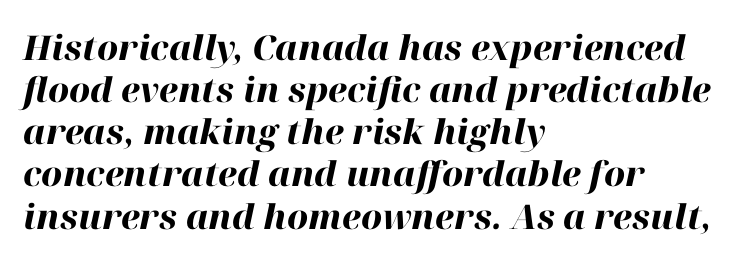
A dark, heavy texture on the line: the type is bold. Which margin do the lines hug? The left one — the right edge is uneven. Observe the lean: these are italic letterforms. The passage shown is typed in a proportional face where columns would drift.
